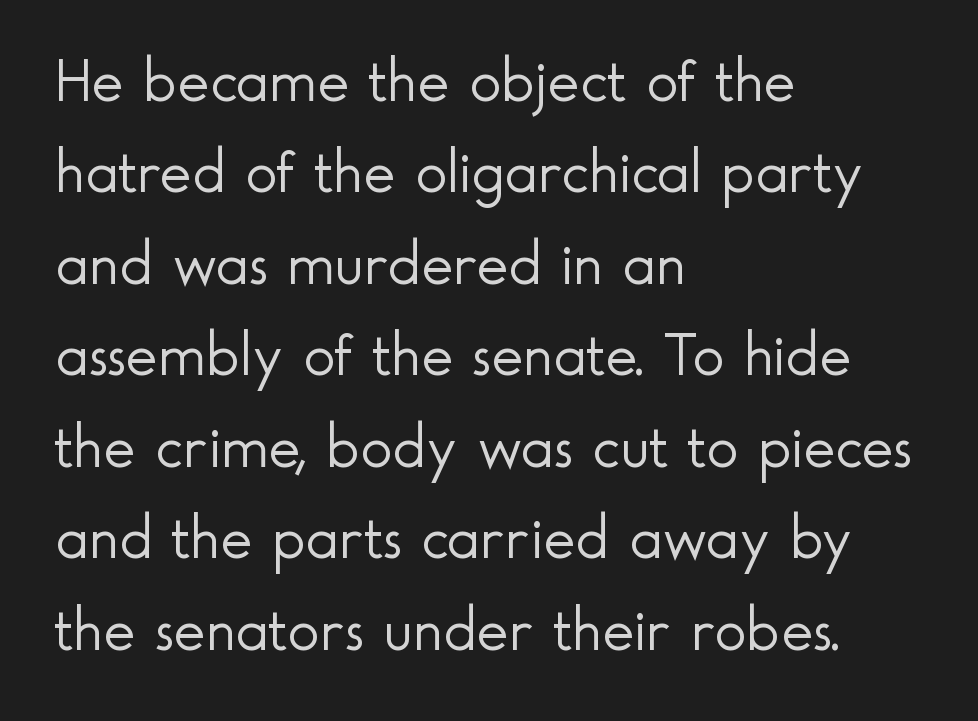
Q: Is the text bold? A: No.
Q: Is the text italic (slanted)? A: No, it is upright.
Q: Is the typeface a serif or a sans-serif typeface? A: Sans-serif.
Q: Is the text underlined? A: No.
Q: How is the paragraph aligned? A: Left-aligned.
Q: Is the spacing between letters normal or unusually wide? A: Normal.
Q: Is the spacing between lines tight, normal or loose? A: Normal.
Q: Width (condensed, normal, or wide)? A: Normal.
Q: x-height? A: Small.
Q: Monospaced? A: No.
